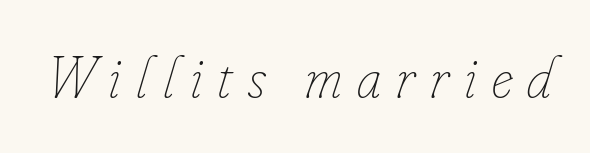
The image shows 60 px thin, condensed type, italic (leaning right); set unusually wide letter spacing (+0.25 em), not underlined; low stroke contrast and a small x-height.
